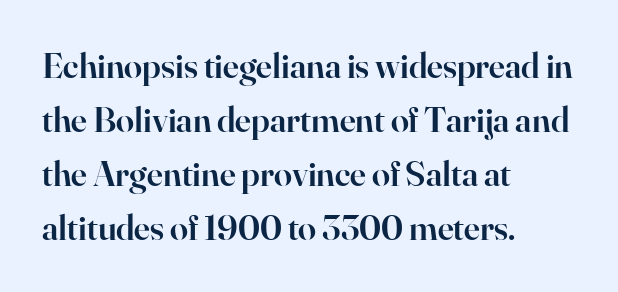
{"serif": "yes", "italic": "no", "bold": "semi", "weight": "semibold", "width": "normal", "stroke_contrast": "high", "x_height": "small", "monospaced": "no", "underline": "no", "align": "left", "line_spacing": "normal", "line_spacing_ratio": 1.5, "letter_spacing": "normal", "letter_spacing_em": 0.0, "glyph_px": 36}
